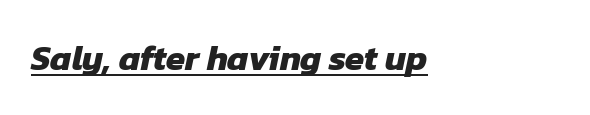
Q: Is the text bold? A: Yes.
Q: Is the typeface a serif or a sans-serif typeface? A: Sans-serif.
Q: Is the text underlined? A: Yes.
Q: Is the spacing between letters normal or unusually wide? A: Normal.
Q: Width (condensed, normal, or wide)? A: Normal.
Q: Stroke contrast? A: Low.
Q: x-height? A: Medium.
Q: Monospaced? A: No.
